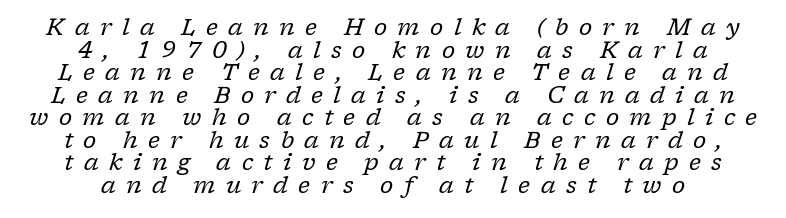
The image shows 23 px text type, italic (leaning right); set centered, tight line spacing (0.98x), unusually wide letter spacing (+0.45 em), not underlined.
